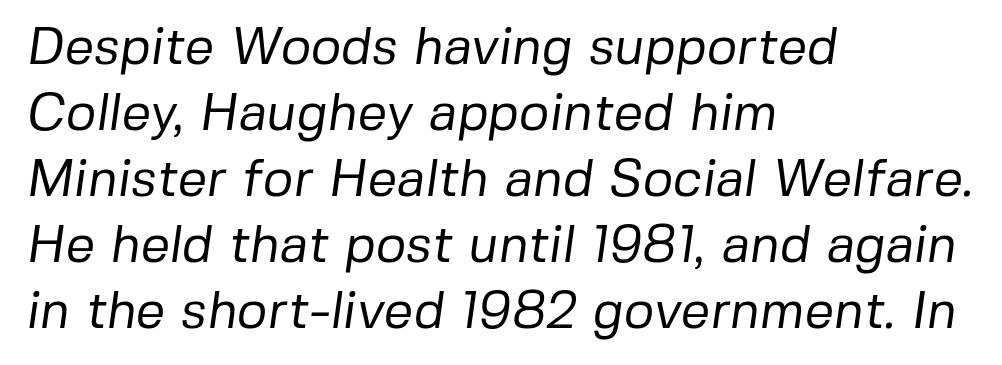
Q: Is the text bold? A: No.
Q: Is the typeface a serif or a sans-serif typeface? A: Sans-serif.
Q: Is the text underlined? A: No.
Q: How is the paragraph aligned? A: Left-aligned.
Q: Is the spacing between letters normal or unusually wide? A: Normal.
Q: Is the spacing between lines tight, normal or loose? A: Normal.
Q: Width (condensed, normal, or wide)? A: Normal.
Q: Stroke contrast? A: Low.
Q: x-height? A: Medium.
Q: Monospaced? A: No.
